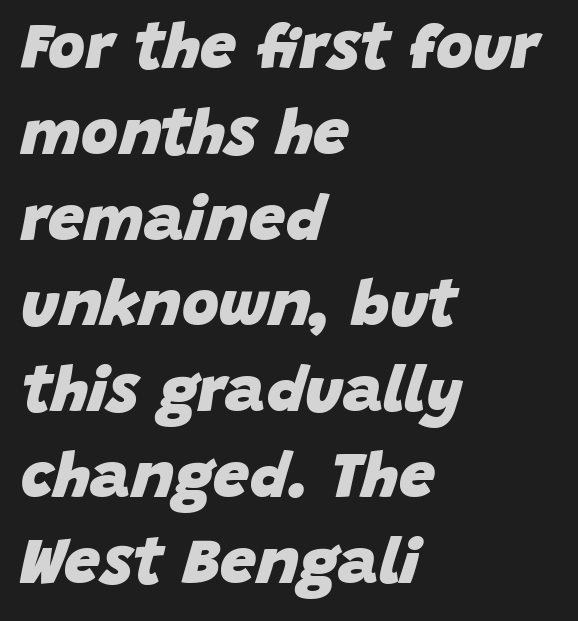
{"italic": "yes", "lean": "right", "slant_degrees": 15, "bold": "yes", "weight": "heavy", "width": "normal", "stroke_contrast": "low", "x_height": "large", "monospaced": "no", "underline": "no", "align": "left", "line_spacing": "normal", "line_spacing_ratio": 1.34, "letter_spacing": "normal", "letter_spacing_em": 0.0, "glyph_px": 64}
